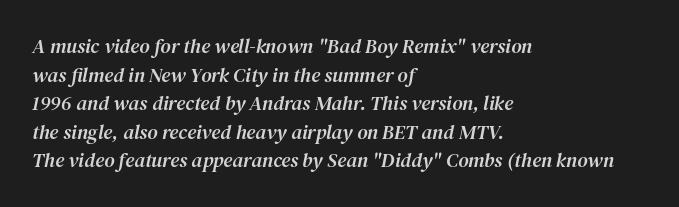
Q: Is the text italic (slanted)? A: Yes, it leans right by about 12 degrees.
Q: Is the text underlined? A: No.
Q: How is the paragraph aligned? A: Left-aligned.
Q: Is the spacing between letters normal or unusually wide? A: Normal.
Q: Is the spacing between lines tight, normal or loose? A: Normal.
